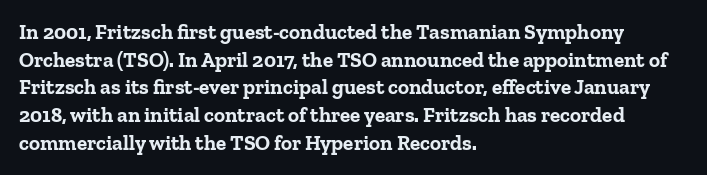
Q: Is the text bold? A: Yes.
Q: Is the text italic (slanted)? A: No, it is upright.
Q: Is the text underlined? A: No.
Q: How is the paragraph aligned? A: Left-aligned.
Q: Is the spacing between letters normal or unusually wide? A: Normal.
Q: Is the spacing between lines tight, normal or loose? A: Normal.
